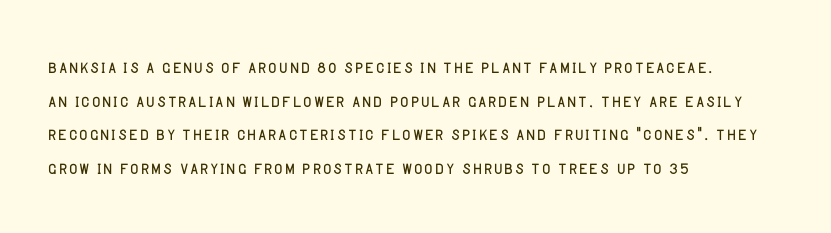
What stands out about the letter spacing? Nothing — it is the standard amount. Type without underlining. You can tell it's not italic because the verticals are truly vertical. Is there much room between lines? A standard amount, neither cramped nor airy.
